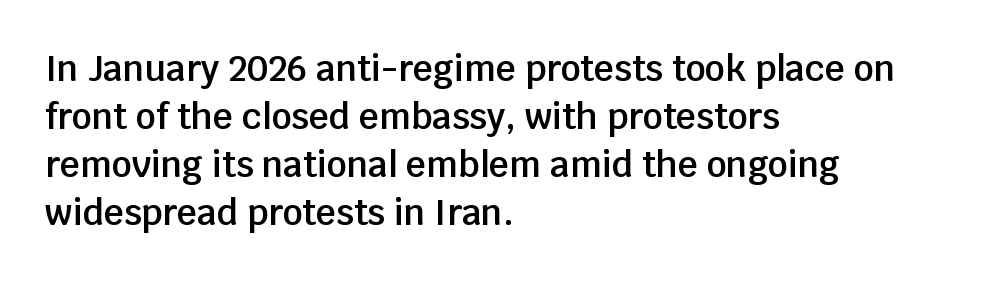
The characters look somewhat weighty, a semibold short of true bold. These lines sit exactly where default settings would place them. This is roman type, the default non-slanted kind. Character widths vary here, with narrow letters taking less room than wide ones.
